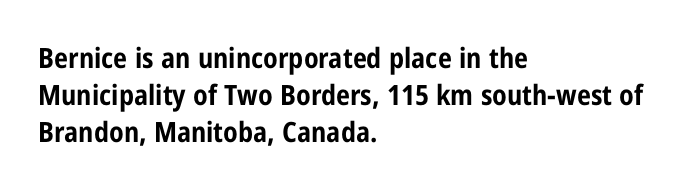
Q: Is the text bold? A: Yes.
Q: Is the text italic (slanted)? A: No, it is upright.
Q: Is the typeface a serif or a sans-serif typeface? A: Sans-serif.
Q: Is the text underlined? A: No.
Q: How is the paragraph aligned? A: Left-aligned.
Q: Is the spacing between letters normal or unusually wide? A: Normal.
Q: Is the spacing between lines tight, normal or loose? A: Normal.
Q: Width (condensed, normal, or wide)? A: Condensed.
Q: Stroke contrast? A: Low.
Q: x-height? A: Medium.
Q: Monospaced? A: No.
